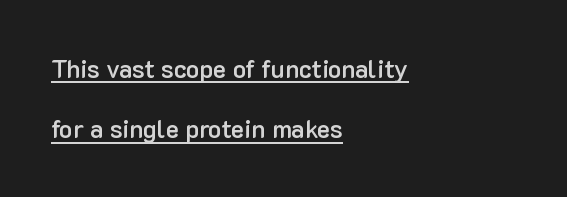
Each glyph is drawn with semibold strokes, heavier than normal yet not fully bold. Ascenders rise straight up at ninety degrees. A typesetter would call this leading open, well beyond the default. Which margin do the lines hug? The left one — the right edge is uneven. Somebody hit Ctrl+U on this one — the words are underlined.
